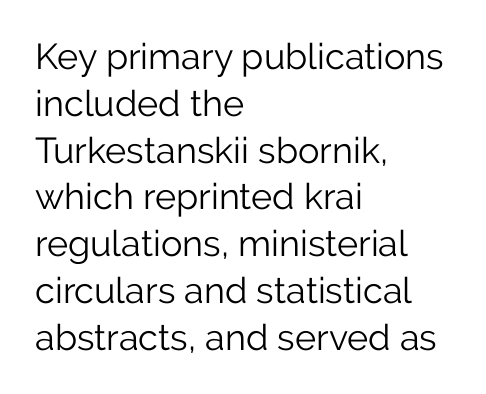
{"serif": "no", "italic": "no", "bold": "no", "weight": "light", "width": "normal", "stroke_contrast": "low", "x_height": "medium", "monospaced": "no", "underline": "no", "align": "left", "line_spacing": "normal", "line_spacing_ratio": 1.3, "letter_spacing": "normal", "letter_spacing_em": 0.0, "glyph_px": 36}
